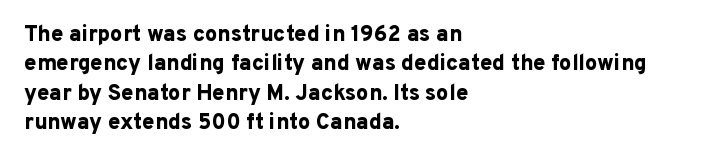
The vertical gap from one line to the next is medium. The rendering uses a bold face; every stroke is thick and dark. When letters stand straight like this, we call the style roman or upright. A typesetter would call this zero additional tracking.
